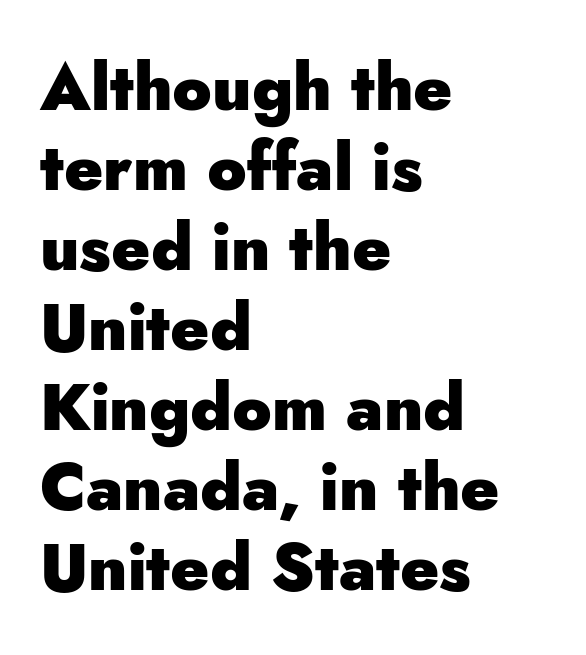
Compared with a centered layout, this one pins lines to the left instead. This is roman type, the default non-slanted kind. The baseline area is clear. The passage shown is typed in a proportional face where columns would drift.
